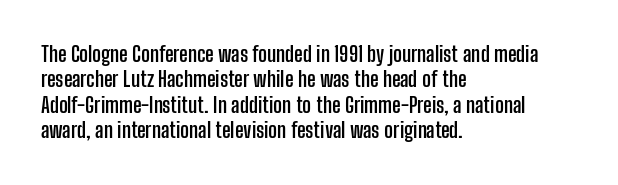
The image shows 21 px bold type, upright; set left-aligned, line spacing 1.21x, normal letter spacing, not underlined.
